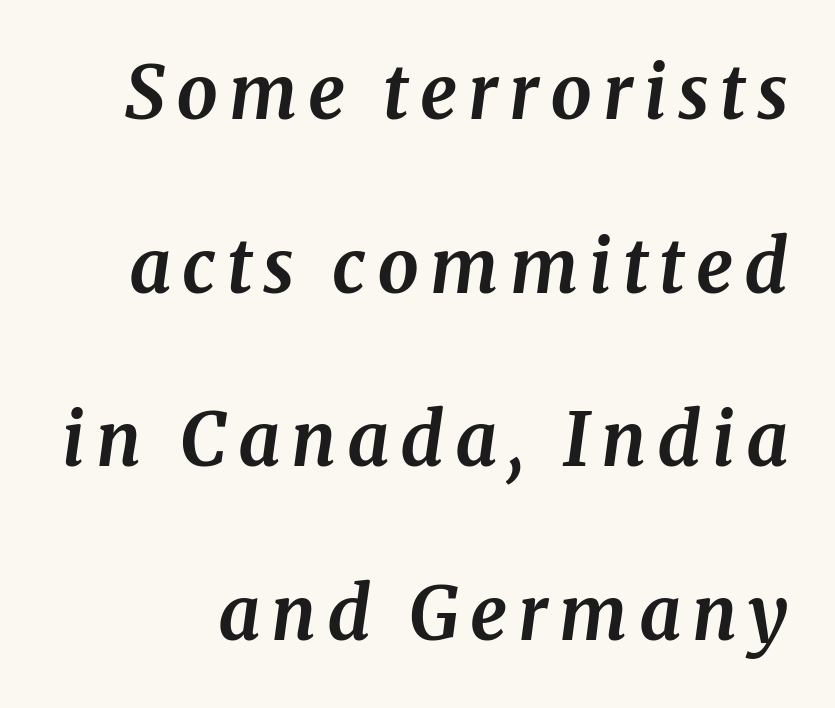
{"serif": "yes", "italic": "yes", "lean": "right", "slant_degrees": 8, "bold": "yes", "weight": "bold", "width": "normal", "stroke_contrast": "medium", "x_height": "medium", "monospaced": "no", "underline": "no", "line_spacing": "loose", "line_spacing_ratio": 2.38, "glyph_px": 73}
